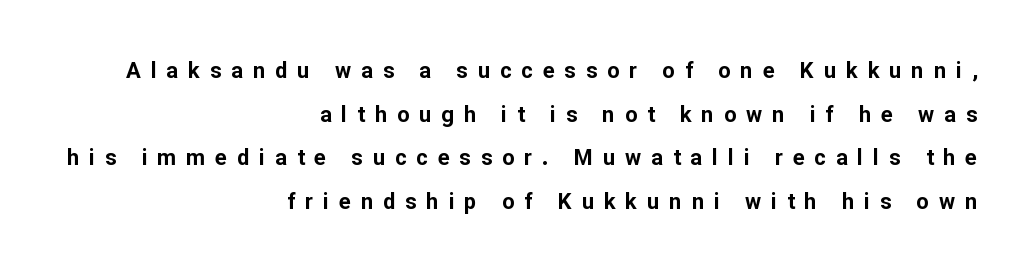
{"italic": "no", "bold": "yes", "underline": "no", "align": "right", "line_spacing": "loose", "line_spacing_ratio": 1.98, "letter_spacing": "wide", "letter_spacing_em": 0.45, "glyph_px": 22}
